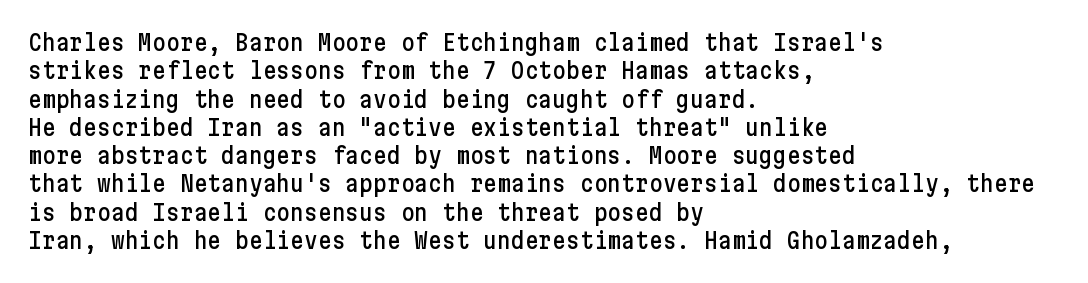
The image shows 23 px text type, upright; set left-aligned, line spacing 1.23x, normal letter spacing, not underlined.
